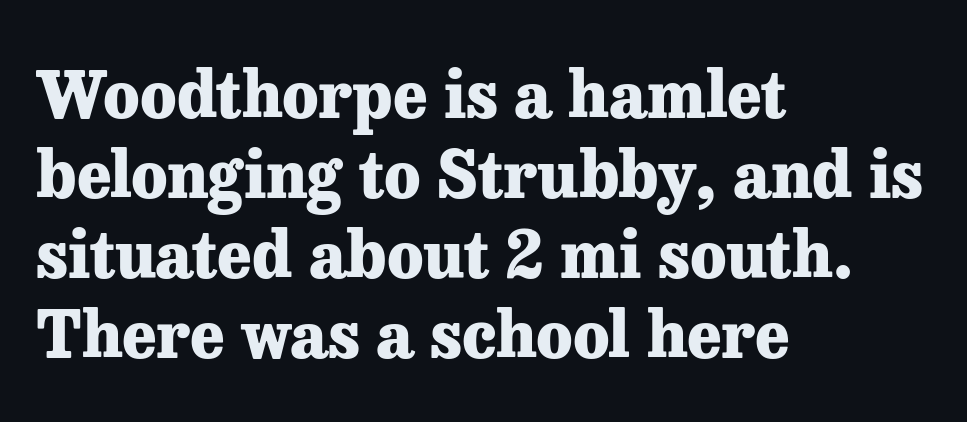
Each word holds together tightly as a unit, with standard inter-letter gaps. Is this a sans? No — the strokes have serifs. These lines are rendered in a variable-pitch font. Compared with a centered layout, this one pins lines to the left instead. The strip under each line holds only bare page.
